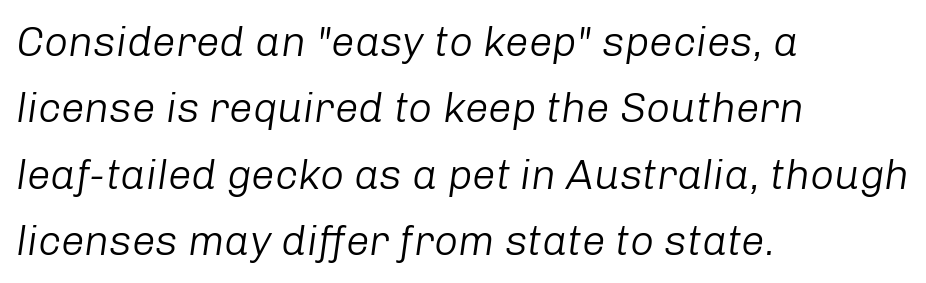
The image shows 42 px light type, italic (leaning right); set left-aligned, normal line spacing (1.58x), normal letter spacing, not underlined; low stroke contrast and a medium x-height.
